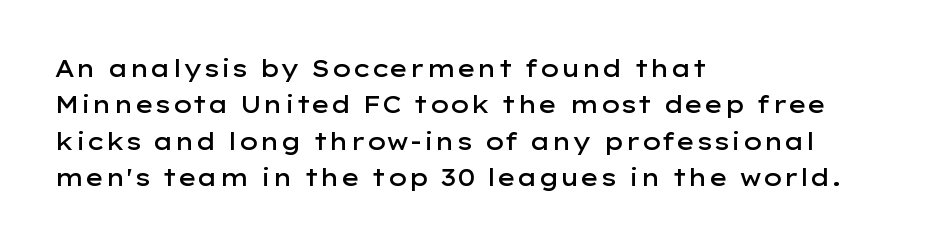
Q: Is the text bold? A: Semi-bold.
Q: Is the text italic (slanted)? A: No, it is upright.
Q: Is the text underlined? A: No.
Q: How is the paragraph aligned? A: Left-aligned.
Q: Is the spacing between letters normal or unusually wide? A: Normal.
Q: Is the spacing between lines tight, normal or loose? A: Normal.
